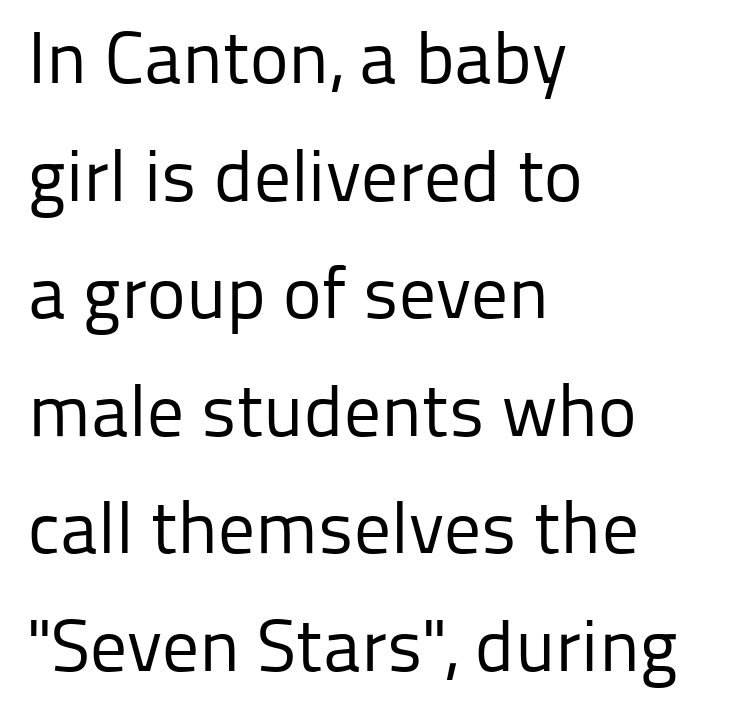
{"serif": "no", "italic": "no", "bold": "no", "weight": "regular", "width": "normal", "stroke_contrast": "low", "x_height": "medium", "monospaced": "no", "underline": "no", "align": "left", "line_spacing": "normal", "line_spacing_ratio": 1.61, "letter_spacing": "normal", "letter_spacing_em": 0.0, "glyph_px": 73}
